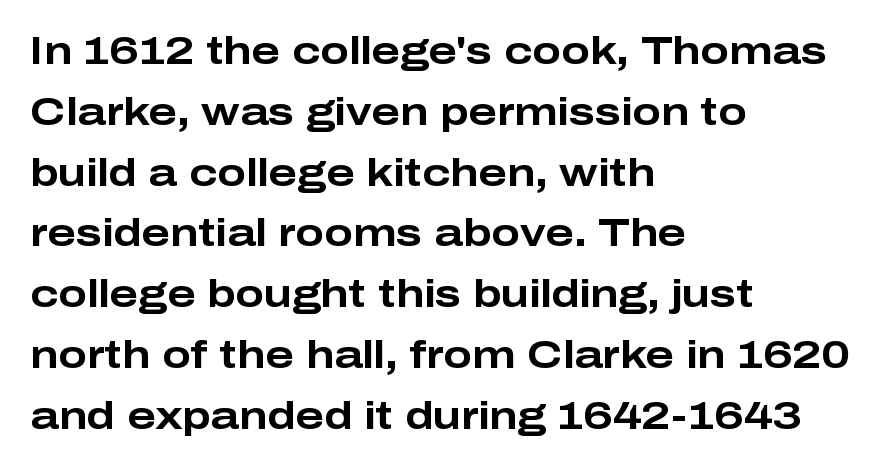
{"serif": "no", "italic": "no", "bold": "yes", "weight": "bold", "width": "wide", "stroke_contrast": "low", "x_height": "medium", "monospaced": "no", "underline": "no", "align": "left", "line_spacing": "normal", "line_spacing_ratio": 1.6, "letter_spacing": "normal", "letter_spacing_em": 0.0, "glyph_px": 38}
